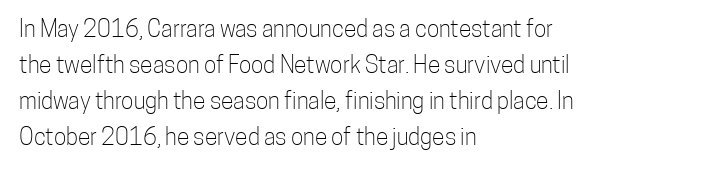
Nothing unusual about the tracking: characters are spaced as the font intends. The typesetter chose a ragged-right arrangement here. Vertical strokes here are truly vertical. In terms of leading, this rendering sits right in the middle.
